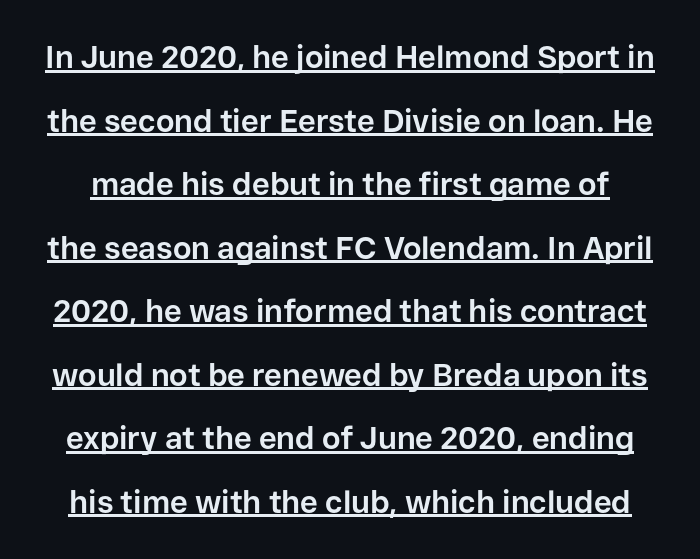
{"serif": "no", "italic": "no", "bold": "yes", "weight": "bold", "width": "normal", "stroke_contrast": "low", "x_height": "medium", "monospaced": "no", "underline": "yes", "line_spacing": "loose", "line_spacing_ratio": 2.05, "letter_spacing": "normal", "letter_spacing_em": 0.0, "glyph_px": 31}
